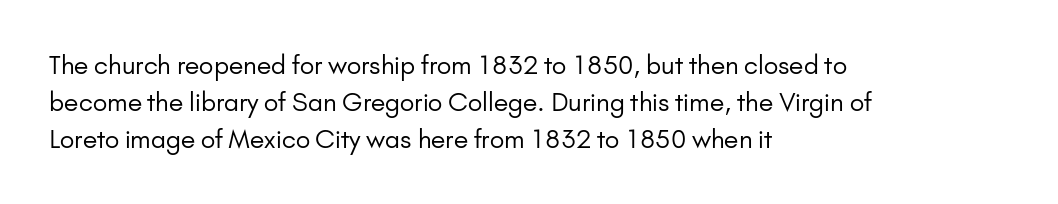
A typesetter would call this leading conventional body-copy spacing. Descender tails drop into unmarked territory. Visually the block forms a straight wall on the left and a jagged coastline on the right. Do the letters lean? They stand straight.
